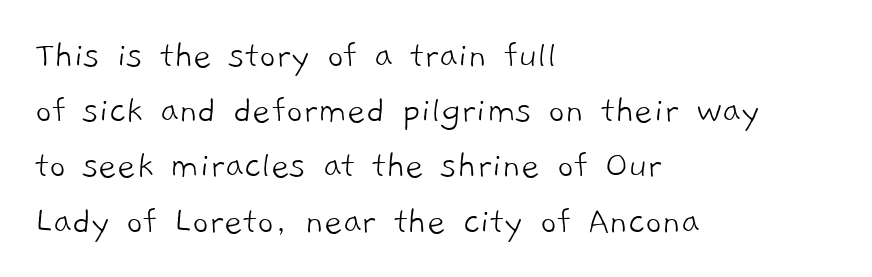
Looks like regular typesetting: each glyph gets only the width it needs. The text block is weighted toward the left margin, trailing off unevenly rightward. The line-height multiplier appears to be the usual default. A quiet, ordinary-to-light weight characterises the typeface.
